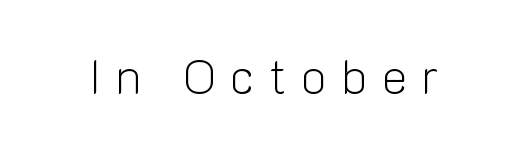
{"serif": "no", "italic": "no", "bold": "no", "weight": "light", "width": "normal", "stroke_contrast": "low", "x_height": "medium", "monospaced": "no", "underline": "no", "letter_spacing": "wide", "letter_spacing_em": 0.3, "glyph_px": 48}
